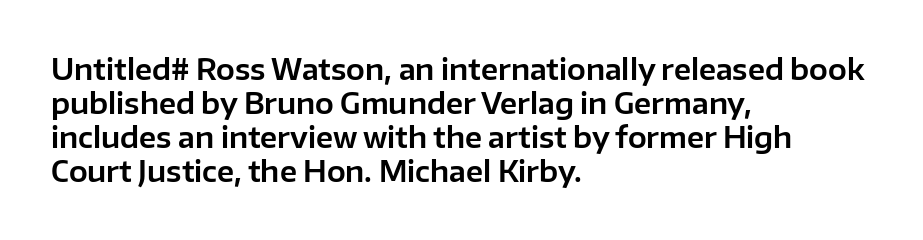
The paragraph has a hard left edge and a soft right edge. Unlike italic type, these characters show no tilt at all. The passage shown is typeset with a sans-serif family. These lines are rendered in a variable-pitch font. Only glyphs here, with clear space below each row. You could call the tracking neutral — neither tight nor loose.
